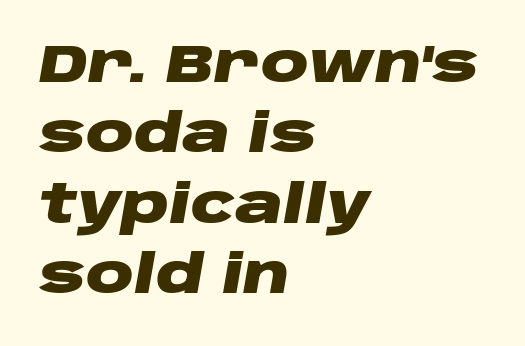
Q: Is the text bold? A: Yes.
Q: Is the text italic (slanted)? A: Yes, it leans right by about 10 degrees.
Q: Is the text underlined? A: No.
Q: How is the paragraph aligned? A: Left-aligned.
Q: Is the spacing between letters normal or unusually wide? A: Normal.
Q: Is the spacing between lines tight, normal or loose? A: Normal.
Q: Width (condensed, normal, or wide)? A: Wide.
Q: Stroke contrast? A: Low.
Q: x-height? A: Large.
Q: Monospaced? A: No.
